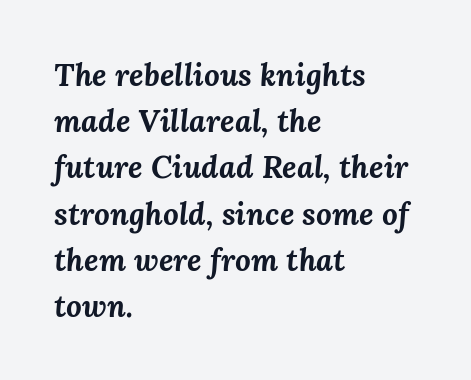
The image shows 31 px bold type, italic (leaning right); set left-aligned, normal line spacing (1.49x), normal letter spacing, not underlined; medium stroke contrast and a medium x-height.
